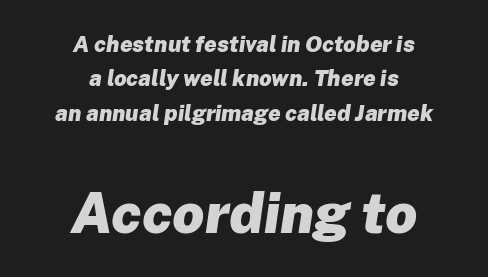
The image shows 56 px heavy type, italic (leaning right); set centered, normal line spacing (1.56x), normal letter spacing, not underlined; the second (bottom) block is 2.55x larger; low stroke contrast and a medium x-height.
